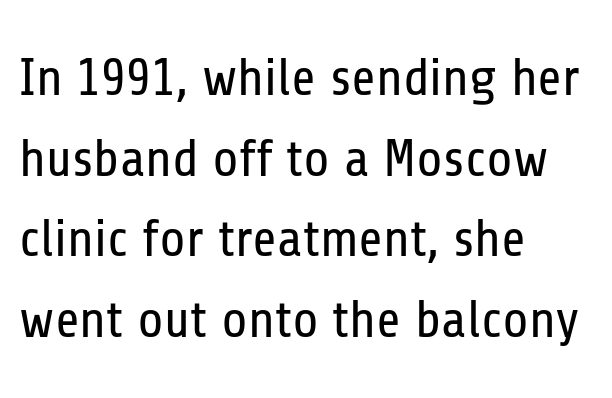
The image shows 53 px regular-weight, condensed sans-serif type, upright; set left-aligned, normal line spacing (1.52x), normal letter spacing, not underlined; low stroke contrast and a medium x-height.
